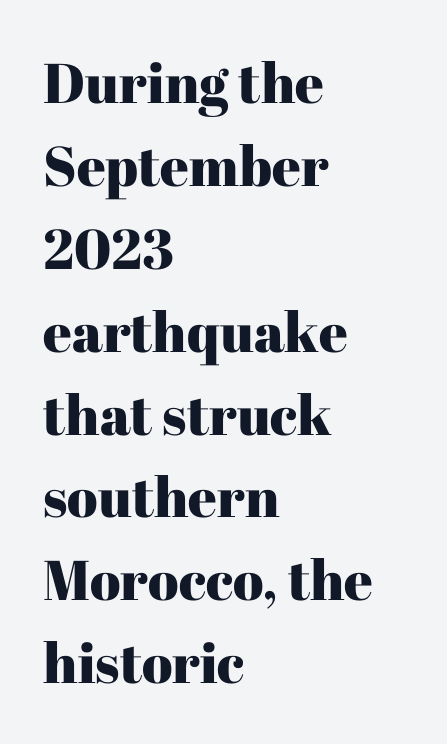
{"serif": "yes", "italic": "no", "width": "normal", "stroke_contrast": "high", "x_height": "medium", "monospaced": "no", "underline": "no", "align": "left", "line_spacing": "normal", "line_spacing_ratio": 1.48, "letter_spacing": "normal", "letter_spacing_em": 0.0, "glyph_px": 56}
